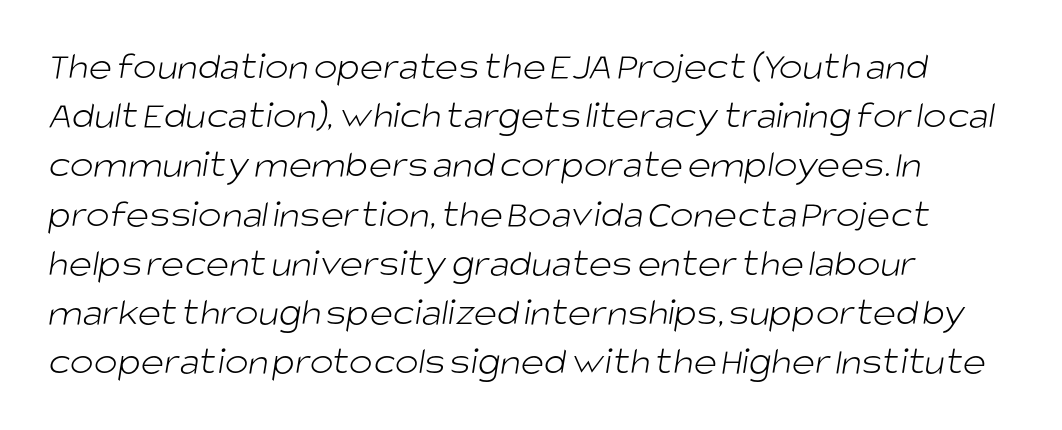
The image shows 40 px light sans-serif type; set left-aligned, line spacing 1.23x, normal letter spacing, not underlined; low stroke contrast and a large x-height.
